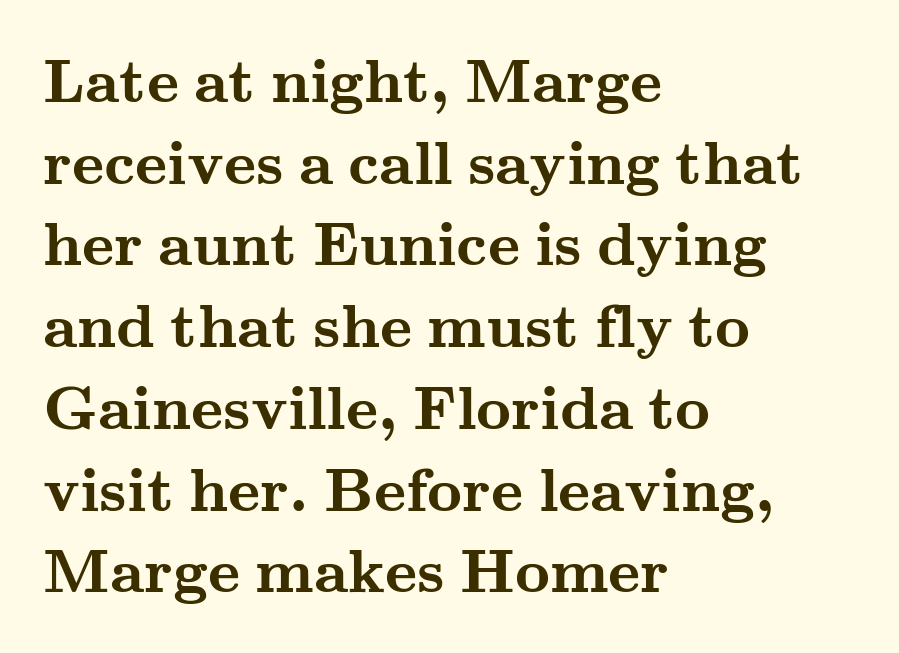
Proportional: the letters do not fall into vertical columns. Regarding leading, the lines here are spaced in the standard way. Characters follow at the spacing the type designer built in. Bare-footed words on every line. The sample has been set heavy, in full bold.
